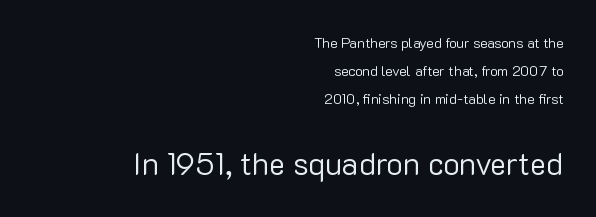
{"serif": "no", "italic": "no", "bold": "no", "weight": "regular", "width": "normal", "stroke_contrast": "low", "x_height": "medium", "monospaced": "no", "underline": "no", "align": "right", "line_spacing": "loose", "line_spacing_ratio": 2.01, "letter_spacing": "normal", "letter_spacing_em": 0.0, "larger_block": "second", "size_ratio": 2.21, "glyph_px": 31}
